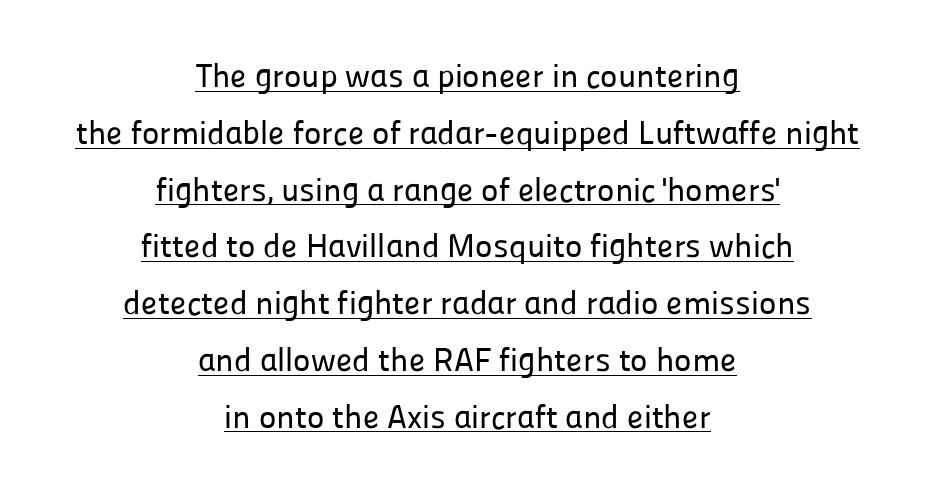
This rendering employs a face without finishing strokes, i.e., a sans-serif. Students, note that the glyphs here touch the page at normal intervals. The lettering is marked with a stroke running underneath it. A student would call this center alignment; a typographer would say set centered.
